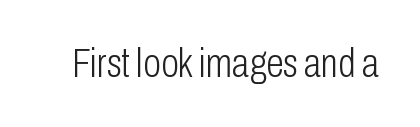
The image shows 40 px light, condensed sans-serif type, upright; set normal letter spacing, not underlined; low stroke contrast and a medium x-height.
